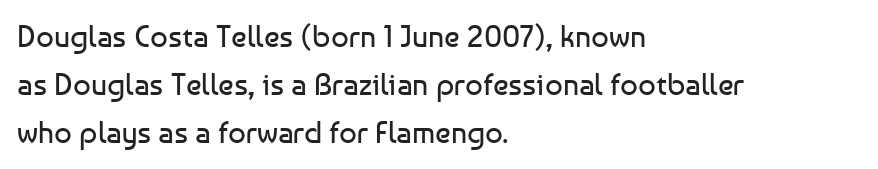
The image shows 31 px regular-weight sans-serif type, upright; set left-aligned, normal line spacing (1.55x), normal letter spacing, not underlined; low stroke contrast and a medium x-height.
